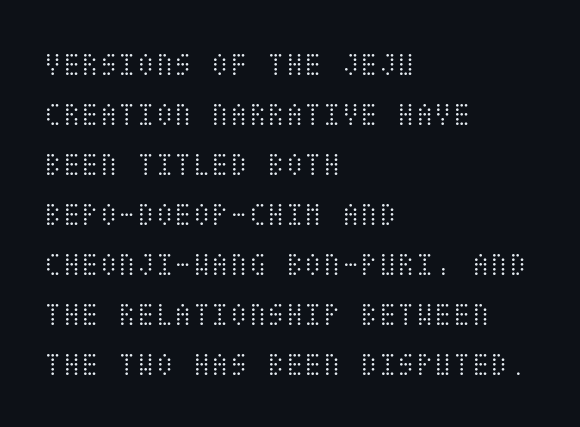
The face looks like a standard text weight, possibly lighter. Honestly, there is no underline to notice here at all. Line beginnings align vertically; line endings do not. The tracking reads as untouched default to a designer's eye. Posture: straight, roman, zero tilt.
